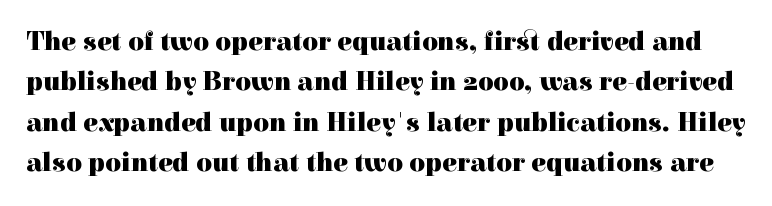
{"italic": "no", "bold": "yes", "underline": "no", "line_spacing": "normal", "line_spacing_ratio": 1.5, "letter_spacing": "normal", "letter_spacing_em": 0.0, "glyph_px": 27}
